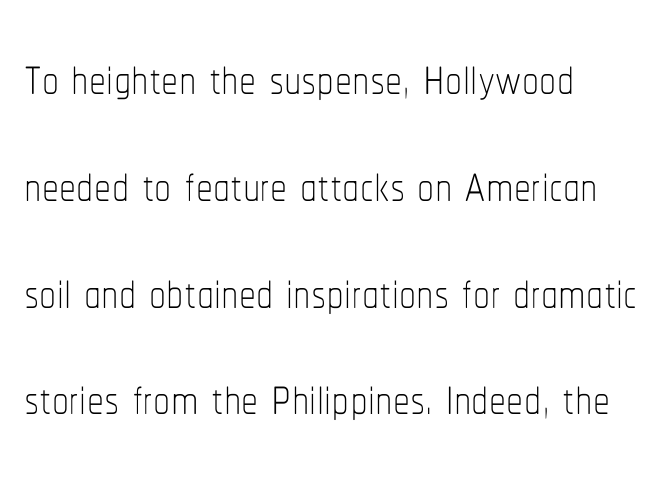
Q: Is the text bold? A: No.
Q: Is the text italic (slanted)? A: No, it is upright.
Q: Is the text underlined? A: No.
Q: How is the paragraph aligned? A: Left-aligned.
Q: Is the spacing between letters normal or unusually wide? A: Normal.
Q: Is the spacing between lines tight, normal or loose? A: Normal.
Q: Width (condensed, normal, or wide)? A: Condensed.
Q: Stroke contrast? A: Low.
Q: x-height? A: Medium.
Q: Monospaced? A: No.
